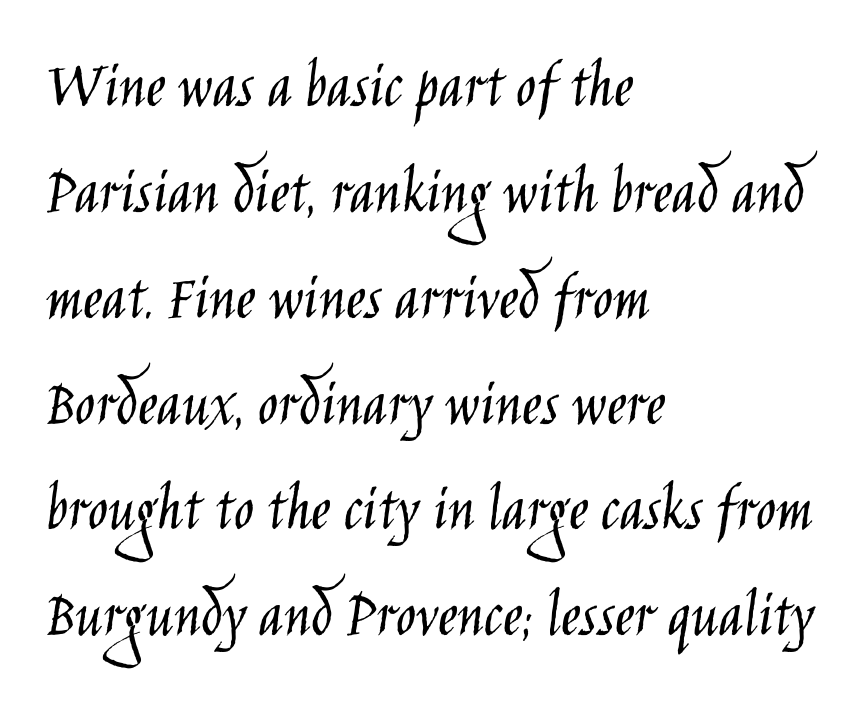
One glance says typical: line gaps are just what's usual. A clean baseline with only descenders dipping below it. The font family rendered here belongs to the sans-serif group. Each letter keeps its own natural width here, so spacing adapts to shape.
